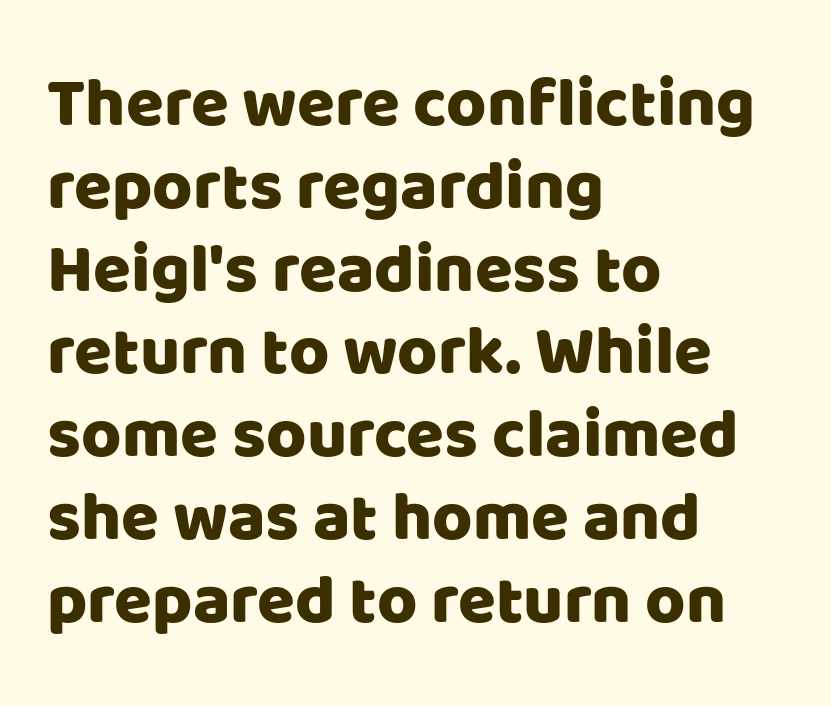
Q: Is the text italic (slanted)? A: No, it is upright.
Q: Is the typeface a serif or a sans-serif typeface? A: Sans-serif.
Q: Is the text underlined? A: No.
Q: How is the paragraph aligned? A: Left-aligned.
Q: Is the spacing between letters normal or unusually wide? A: Normal.
Q: Width (condensed, normal, or wide)? A: Normal.
Q: Stroke contrast? A: Low.
Q: x-height? A: Large.
Q: Monospaced? A: No.
